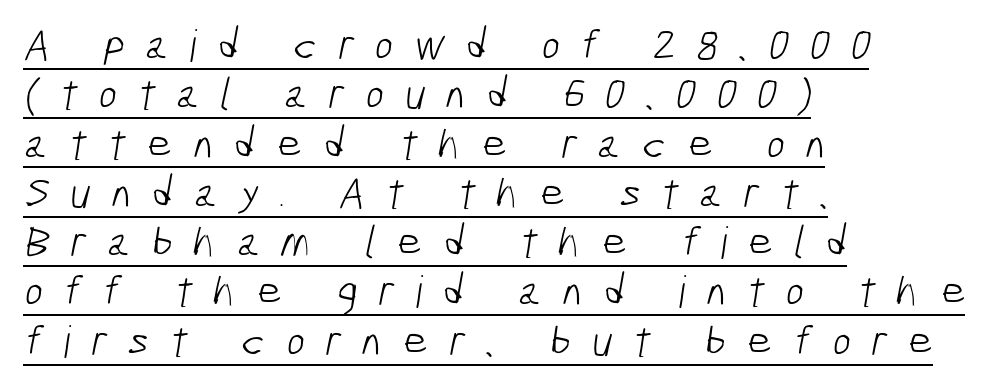
Display-style spreading of the glyphs; the letterfit is very open. These lines stack with their left ends in a neat column. The characters are drawn with everyday or finer stroke widths. The passage shown is underscored from start to finish. The letters carry no serifs — their stems end cleanly without finishing strokes.
